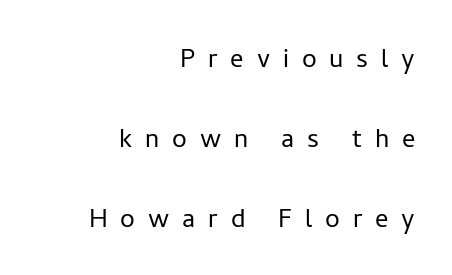
{"serif": "no", "italic": "no", "bold": "no", "weight": "light", "width": "normal", "stroke_contrast": "low", "x_height": "medium", "monospaced": "no", "underline": "no", "align": "right", "line_spacing": "loose", "line_spacing_ratio": 2.43, "letter_spacing": "wide", "letter_spacing_em": 0.39, "glyph_px": 33}
